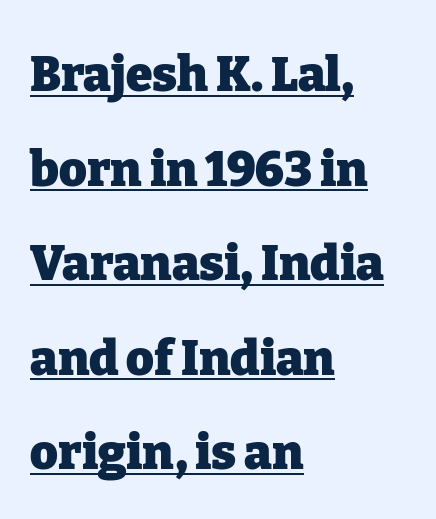
Is there much room between lines? Yes — plenty of vertical air separates them. The type sits square on the baseline with zero lean. I'd call this a serif setting — the letters wear small feet. The rendering uses the underline text-decoration. Is this a fixed-width face? No — the glyphs have proportional, varying widths.
